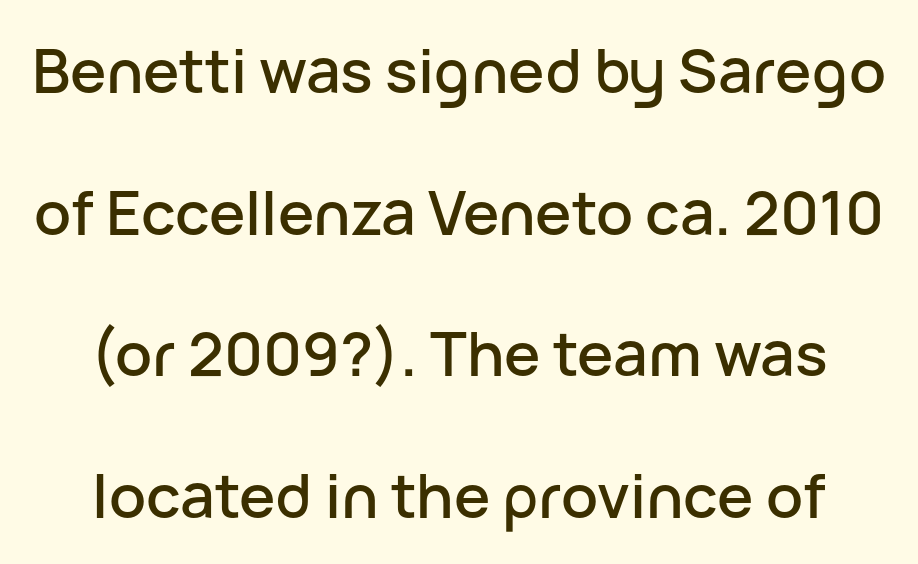
The image shows 61 px sans-serif type, upright; set loose line spacing (2.32x), normal letter spacing, not underlined; low stroke contrast and a medium x-height.
